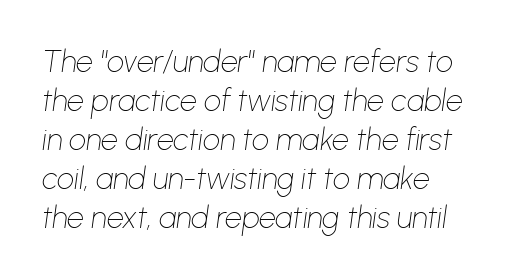
The image shows 30 px thin type, italic (leaning right); set normal line spacing (1.3x), normal letter spacing, not underlined; low stroke contrast and a medium x-height.
